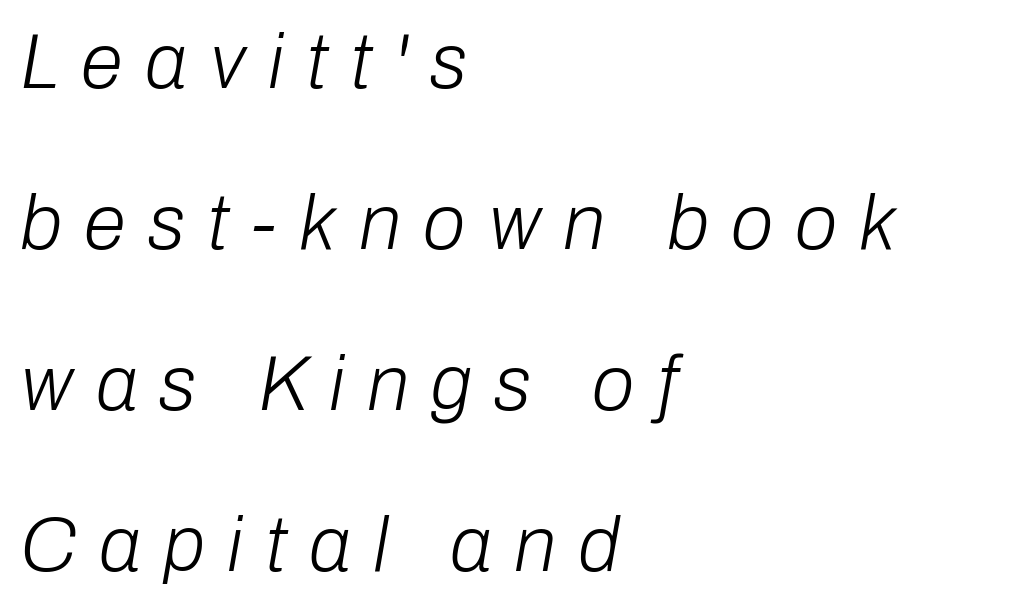
The image shows 77 px light type, italic (leaning right); set left-aligned, loose line spacing (2.09x), unusually wide letter spacing (+0.29 em), not underlined; low stroke contrast and a medium x-height.
